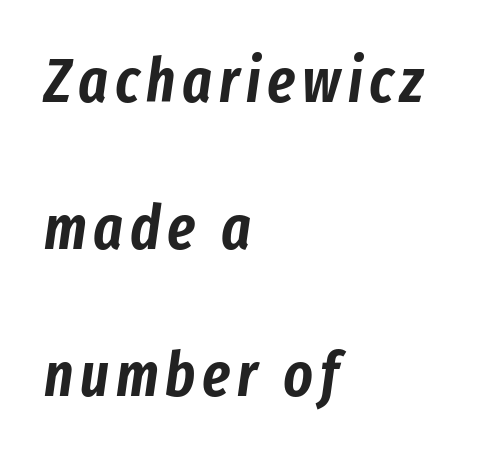
{"italic": "yes", "lean": "right", "slant_degrees": 8, "width": "condensed", "stroke_contrast": "low", "x_height": "medium", "monospaced": "no", "underline": "no", "align": "left", "line_spacing": "loose", "line_spacing_ratio": 2.37, "glyph_px": 62}
